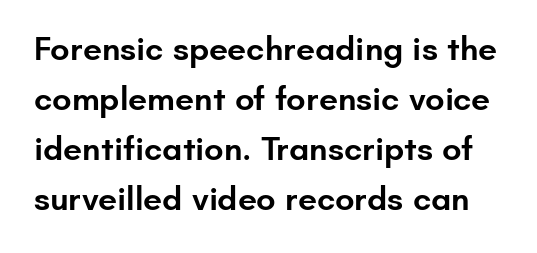
{"serif": "no", "italic": "no", "bold": "semi", "weight": "semibold", "width": "normal", "stroke_contrast": "low", "x_height": "small", "monospaced": "no", "underline": "no", "line_spacing": "normal", "line_spacing_ratio": 1.47, "letter_spacing": "normal", "letter_spacing_em": 0.0, "glyph_px": 34}
